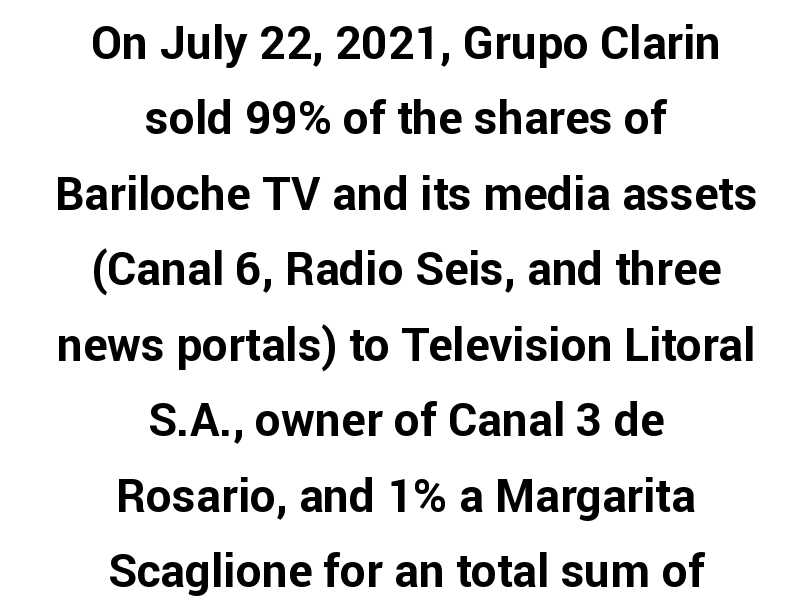
{"serif": "no", "italic": "no", "bold": "yes", "weight": "bold", "width": "normal", "stroke_contrast": "low", "x_height": "medium", "monospaced": "no", "underline": "no", "align": "center", "line_spacing": "normal", "line_spacing_ratio": 1.64, "letter_spacing": "normal", "letter_spacing_em": 0.0, "glyph_px": 46}
